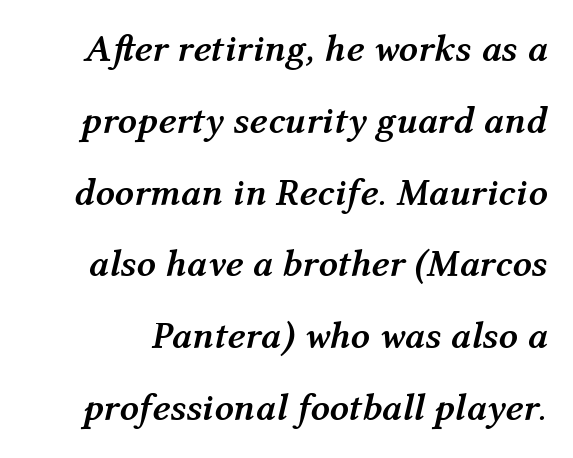
Q: Is the text bold? A: Yes.
Q: Is the text italic (slanted)? A: Yes, it leans right by about 12 degrees.
Q: Is the text underlined? A: No.
Q: Is the spacing between letters normal or unusually wide? A: Normal.
Q: Width (condensed, normal, or wide)? A: Normal.
Q: Stroke contrast? A: Medium.
Q: x-height? A: Medium.
Q: Monospaced? A: No.
